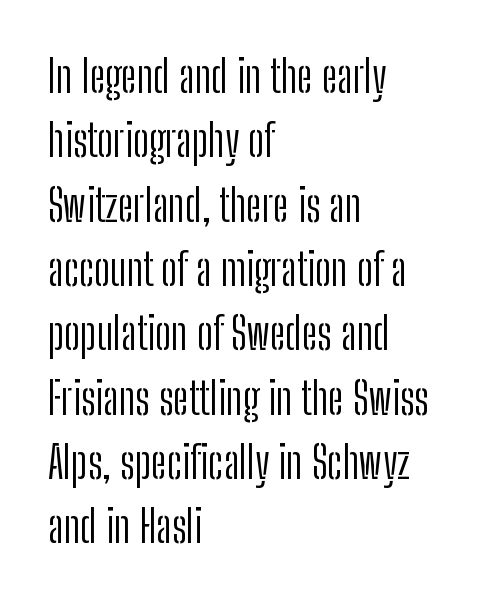
{"serif": "no", "italic": "no", "bold": "no", "weight": "light", "width": "condensed", "stroke_contrast": "low", "x_height": "medium", "monospaced": "no", "underline": "no", "align": "left", "line_spacing": "normal", "line_spacing_ratio": 1.43, "letter_spacing": "normal", "letter_spacing_em": 0.0, "glyph_px": 45}
